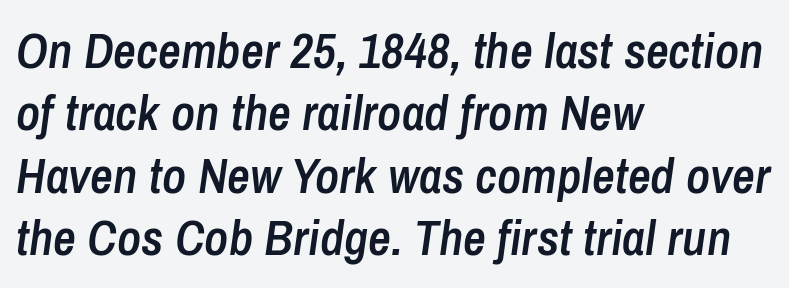
{"italic": "yes", "lean": "right", "slant_degrees": 8, "bold": "semi", "weight": "semibold", "width": "condensed", "stroke_contrast": "low", "x_height": "medium", "monospaced": "no", "underline": "no", "align": "left", "line_spacing": "normal", "line_spacing_ratio": 1.25, "letter_spacing": "normal", "letter_spacing_em": 0.0, "glyph_px": 50}
